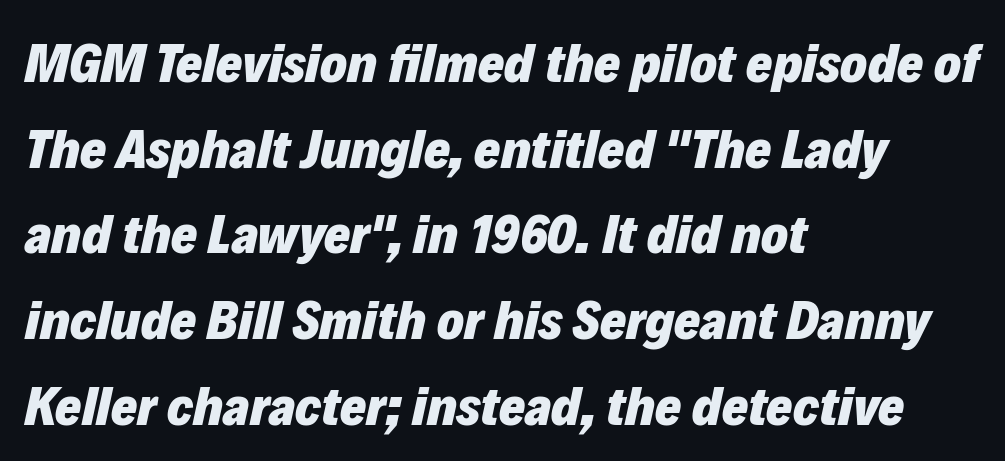
Q: Is the text bold? A: Yes.
Q: Is the text italic (slanted)? A: Yes, it leans right by about 12 degrees.
Q: Is the text underlined? A: No.
Q: How is the paragraph aligned? A: Left-aligned.
Q: Is the spacing between letters normal or unusually wide? A: Normal.
Q: Is the spacing between lines tight, normal or loose? A: Normal.
Q: Width (condensed, normal, or wide)? A: Normal.
Q: Stroke contrast? A: Low.
Q: x-height? A: Medium.
Q: Monospaced? A: No.
